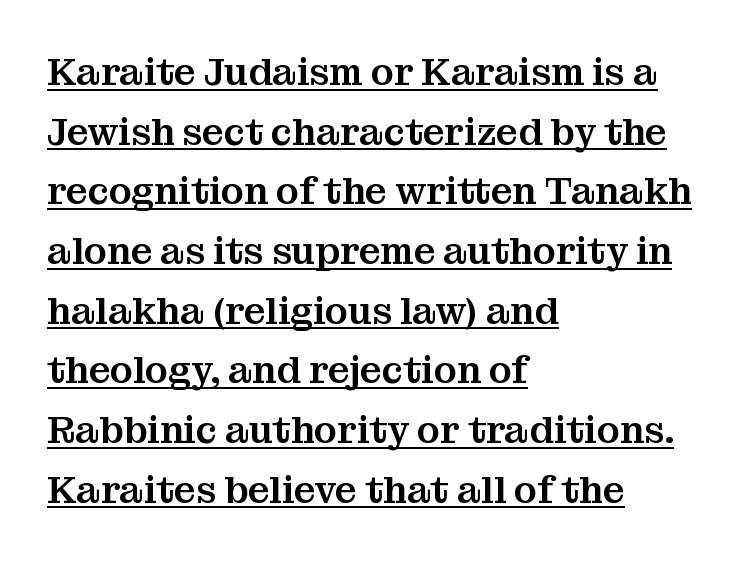
{"serif": "yes", "italic": "no", "width": "normal", "stroke_contrast": "medium", "x_height": "medium", "monospaced": "no", "underline": "yes", "align": "left", "line_spacing": "normal", "line_spacing_ratio": 1.57, "letter_spacing": "normal", "letter_spacing_em": 0.0, "glyph_px": 38}
